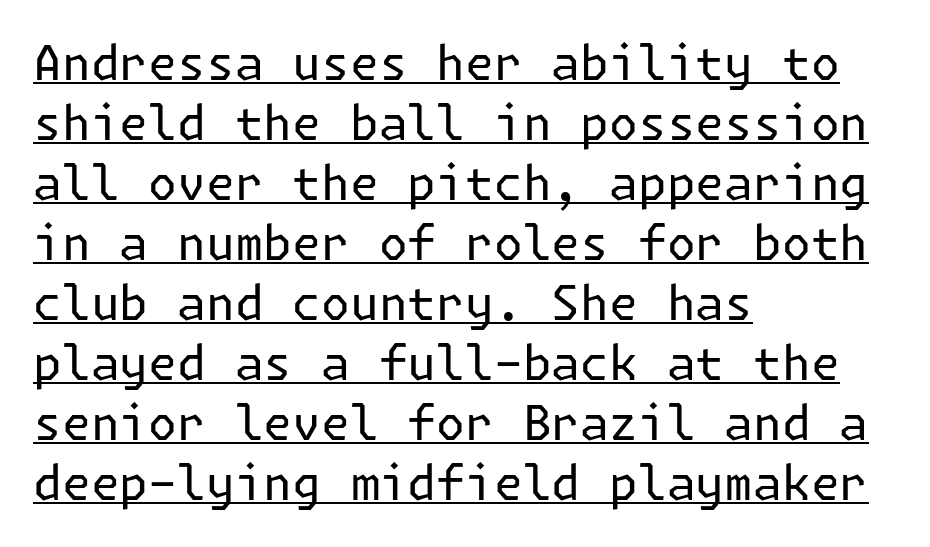
{"serif": "no", "italic": "no", "bold": "no", "weight": "regular", "width": "normal", "stroke_contrast": "low", "x_height": "medium", "underline": "yes", "align": "left", "line_spacing": "normal", "line_spacing_ratio": 1.25, "letter_spacing": "normal", "letter_spacing_em": 0.0, "glyph_px": 48}
